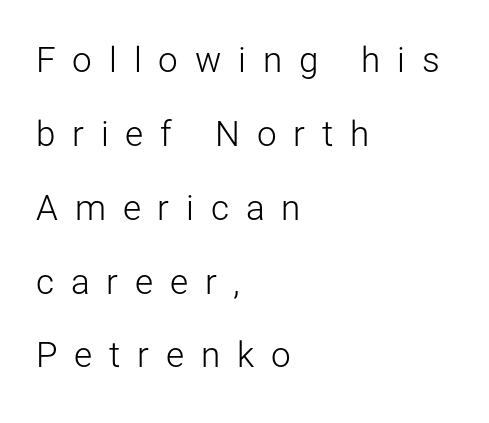
{"serif": "no", "italic": "no", "bold": "no", "weight": "light", "width": "normal", "stroke_contrast": "low", "x_height": "medium", "monospaced": "no", "underline": "no", "align": "left", "line_spacing": "loose", "line_spacing_ratio": 2.11, "letter_spacing": "wide", "letter_spacing_em": 0.48, "glyph_px": 35}
